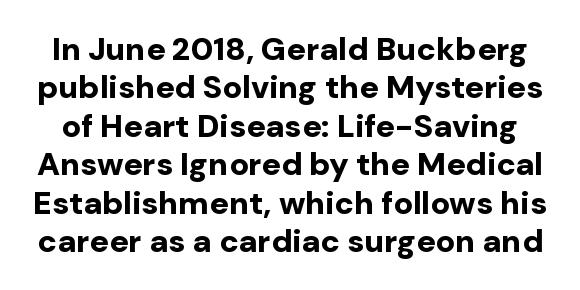
The image shows 32 px bold sans-serif type, upright; set line spacing 1.2x, normal letter spacing, not underlined; low stroke contrast and a medium x-height.
